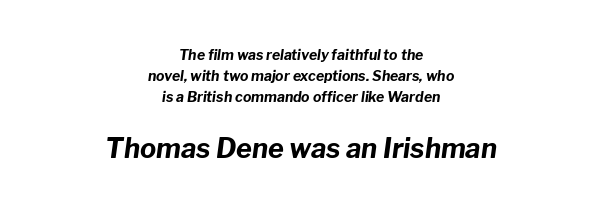
The image shows 27 px bold type, italic (leaning right); set centered, normal line spacing (1.5x), normal letter spacing, not underlined; the second (bottom) block is 1.93x larger.
